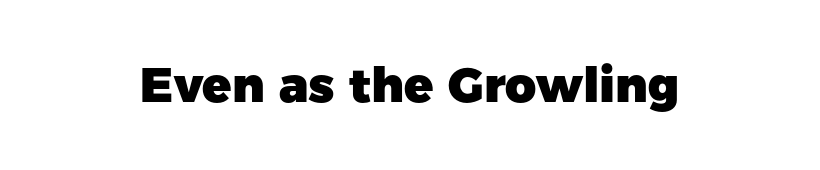
{"serif": "no", "italic": "no", "bold": "yes", "weight": "heavy", "width": "normal", "stroke_contrast": "low", "x_height": "medium", "monospaced": "no", "underline": "no", "letter_spacing": "normal", "letter_spacing_em": 0.0, "glyph_px": 48}
